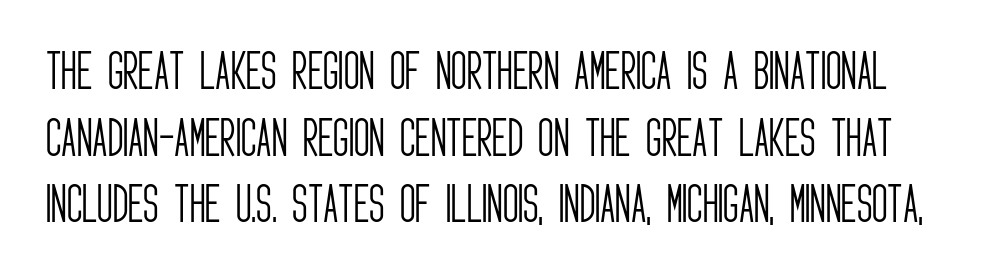
The image shows 43 px light, condensed sans-serif type, upright; set normal line spacing (1.55x), normal letter spacing, not underlined; low stroke contrast and a large x-height.
